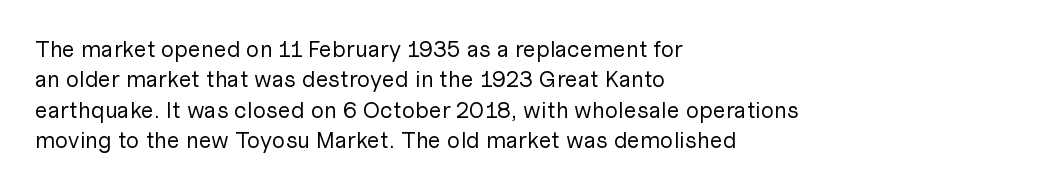
Q: Is the text bold? A: No.
Q: Is the text italic (slanted)? A: No, it is upright.
Q: Is the text underlined? A: No.
Q: How is the paragraph aligned? A: Left-aligned.
Q: Is the spacing between letters normal or unusually wide? A: Normal.
Q: Is the spacing between lines tight, normal or loose? A: Normal.
